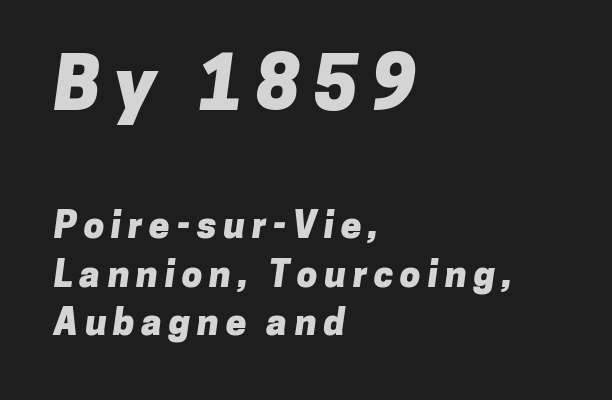
The image shows 74 px heavy sans-serif type; set left-aligned, normal line spacing (1.31x), not underlined; the first (top) block is 2.0x larger; low stroke contrast and a medium x-height.
